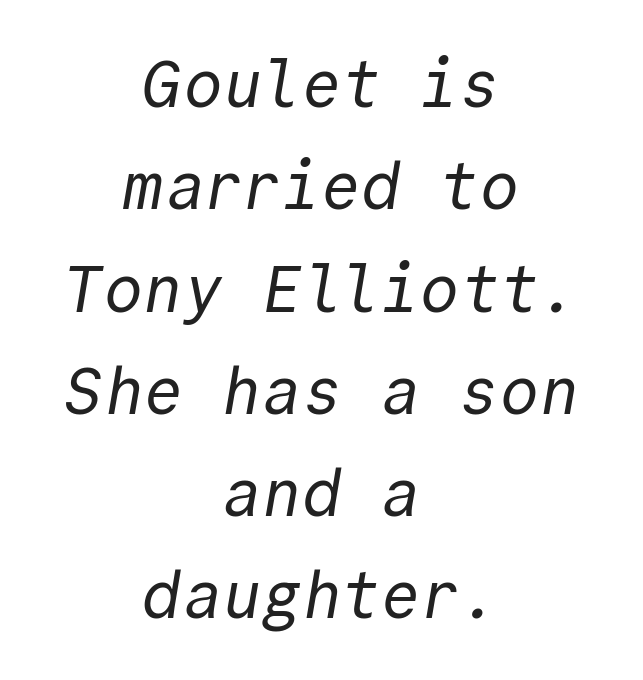
Do the characters align in a grid? Yes, the font is monospaced. Stroke mass is kept to a normal reading level or below. Alignment: centered. Interline gaps are of average width in this sample. Rule under the text: the space is simply empty.
